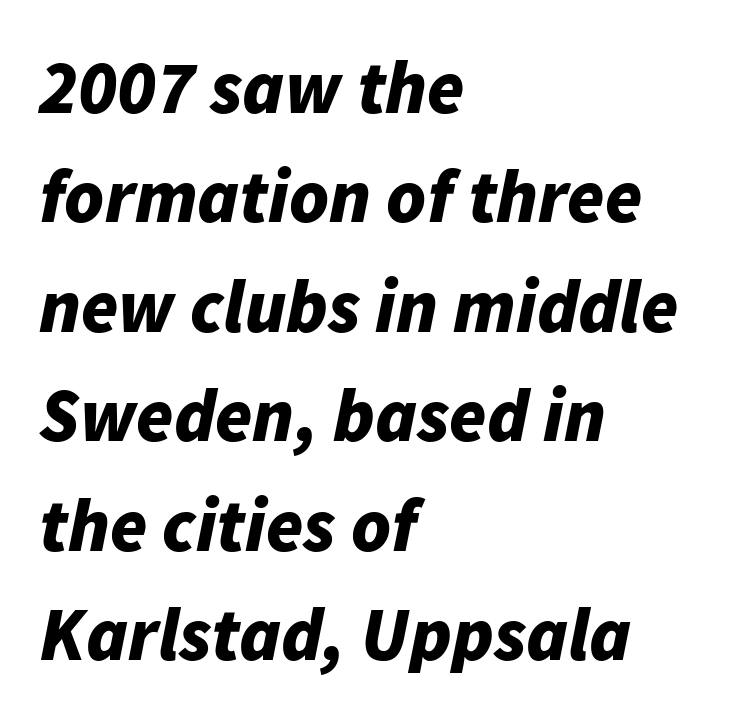
Beneath every word, the page is bare. Vertical spacing — default. These lines keep a tight, regular rhythm from letter to letter. Heavy-handed strokes throughout: this text is bold.
